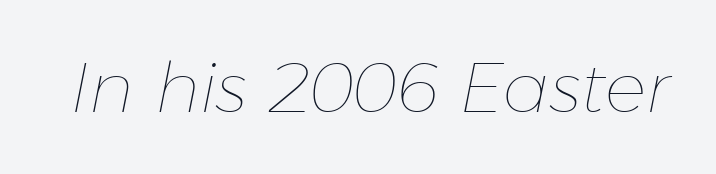
{"italic": "yes", "lean": "right", "slant_degrees": 11, "bold": "no", "weight": "thin", "width": "normal", "stroke_contrast": "low", "x_height": "medium", "monospaced": "no", "underline": "no", "letter_spacing": "normal", "letter_spacing_em": 0.0, "glyph_px": 69}
